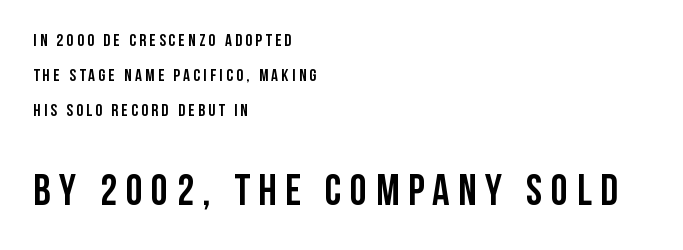
Q: Is the text bold? A: Yes.
Q: Is the text italic (slanted)? A: No, it is upright.
Q: Is the typeface a serif or a sans-serif typeface? A: Sans-serif.
Q: Is the text underlined? A: No.
Q: How is the paragraph aligned? A: Left-aligned.
Q: Is the spacing between letters normal or unusually wide? A: Unusually wide.
Q: Is the spacing between lines tight, normal or loose? A: Loose.
Q: Which block of text is set in a larger size, the first (top) or the second (bottom)? A: The second (bottom) one.
Q: Width (condensed, normal, or wide)? A: Condensed.
Q: Stroke contrast? A: Low.
Q: x-height? A: Large.
Q: Monospaced? A: No.
